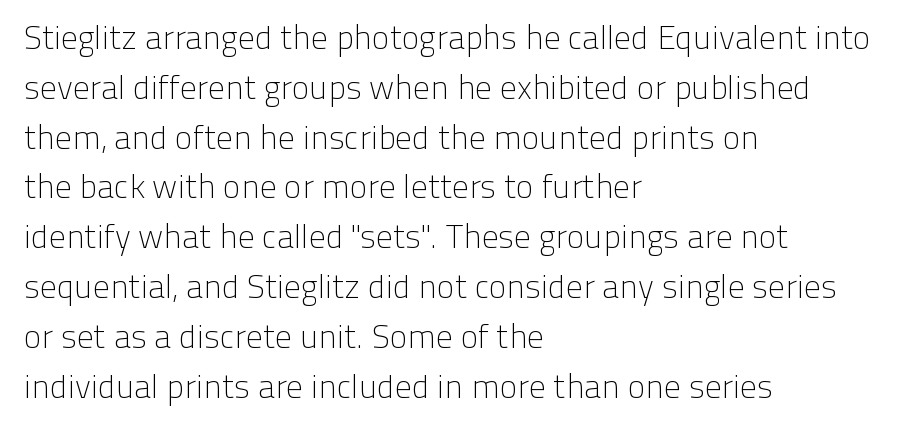
Q: Is the text bold? A: No.
Q: Is the text italic (slanted)? A: No, it is upright.
Q: Is the typeface a serif or a sans-serif typeface? A: Sans-serif.
Q: Is the text underlined? A: No.
Q: How is the paragraph aligned? A: Left-aligned.
Q: Is the spacing between letters normal or unusually wide? A: Normal.
Q: Is the spacing between lines tight, normal or loose? A: Normal.
Q: Width (condensed, normal, or wide)? A: Normal.
Q: Stroke contrast? A: Low.
Q: x-height? A: Medium.
Q: Monospaced? A: No.
